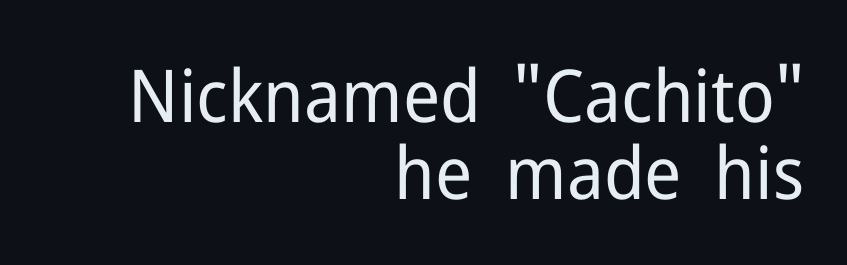
The image shows 73 px regular-weight sans-serif type, upright; set right-aligned, tight line spacing (1.06x), normal letter spacing, not underlined; low stroke contrast and a medium x-height.
